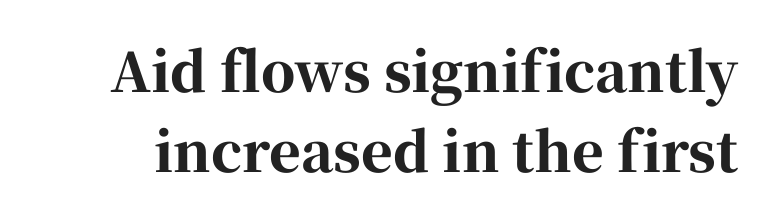
{"serif": "yes", "italic": "no", "bold": "yes", "weight": "bold", "width": "normal", "stroke_contrast": "high", "x_height": "medium", "monospaced": "no", "underline": "no", "line_spacing": "normal", "line_spacing_ratio": 1.49, "letter_spacing": "normal", "letter_spacing_em": 0.0, "glyph_px": 54}
